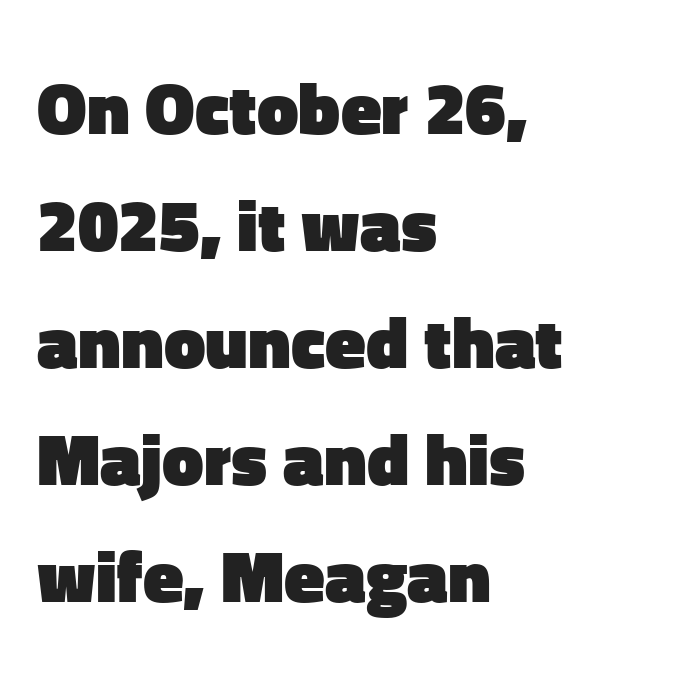
If you measured baseline to baseline, you'd find a middling distance. The glyphs have the mass of a bold cut. Letterform terminals end flat and unadorned throughout the passage. The rendering anchors every line to the left-hand side.
